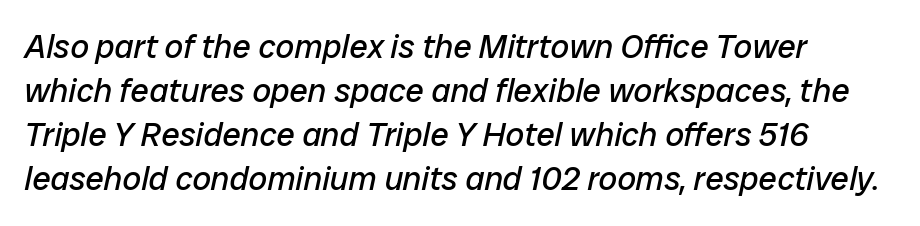
Spacing verdict: proportional, widths tailored to each character. The passage shown leans; its letterforms are oblique. The tracking reads as untouched default to a designer's eye. This reads as an unemphasized weight, regular at the heaviest. Reading down the block, your eye returns to a fixed left position each line. The rendering uses a moderate line-height, typical for paragraphs.
